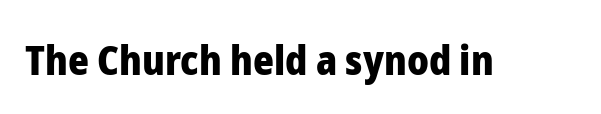
The image shows 40 px heavy sans-serif type, upright; set normal letter spacing, not underlined; low stroke contrast and a medium x-height.
